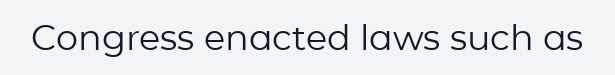
{"serif": "no", "italic": "no", "bold": "no", "weight": "regular", "width": "normal", "stroke_contrast": "low", "x_height": "medium", "monospaced": "no", "underline": "no", "letter_spacing": "normal", "letter_spacing_em": 0.0, "glyph_px": 35}
